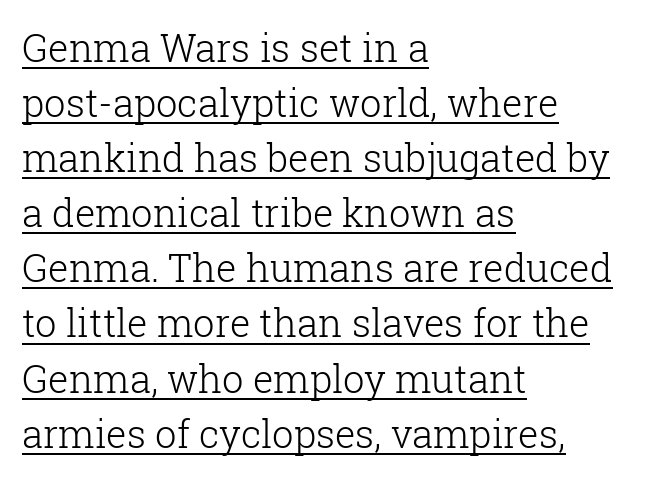
{"serif": "yes", "italic": "no", "bold": "no", "weight": "light", "width": "normal", "stroke_contrast": "low", "x_height": "medium", "monospaced": "no", "underline": "yes", "align": "left", "line_spacing": "normal", "line_spacing_ratio": 1.45, "letter_spacing": "normal", "letter_spacing_em": 0.0, "glyph_px": 38}
